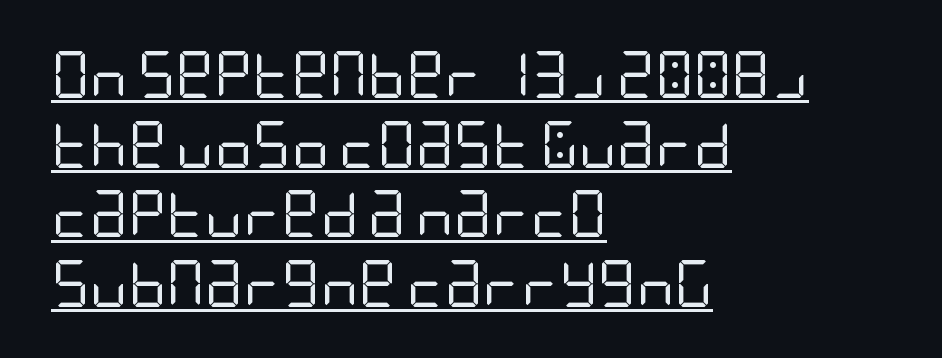
Q: Is the text bold? A: No.
Q: Is the text italic (slanted)? A: No, it is upright.
Q: Is the typeface a serif or a sans-serif typeface? A: Sans-serif.
Q: Is the text underlined? A: Yes.
Q: How is the paragraph aligned? A: Left-aligned.
Q: Is the spacing between letters normal or unusually wide? A: Normal.
Q: Is the spacing between lines tight, normal or loose? A: Normal.
Q: Width (condensed, normal, or wide)? A: Condensed.
Q: Stroke contrast? A: Low.
Q: x-height? A: Large.
